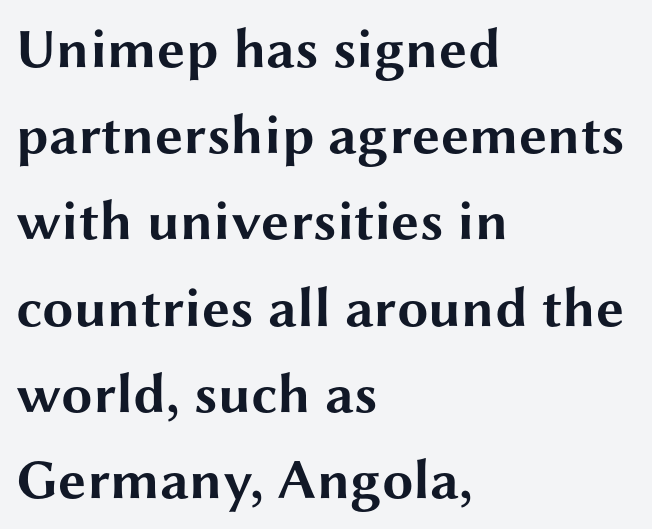
{"serif": "no", "italic": "no", "bold": "yes", "weight": "bold", "width": "wide", "stroke_contrast": "medium", "x_height": "medium", "monospaced": "no", "underline": "no", "align": "left", "line_spacing": "normal", "line_spacing_ratio": 1.54, "letter_spacing": "normal", "letter_spacing_em": 0.0, "glyph_px": 56}
